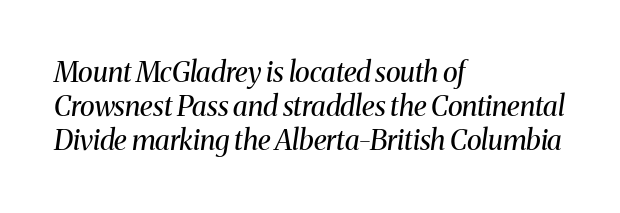
{"serif": "yes", "italic": "yes", "lean": "right", "slant_degrees": 8, "bold": "no", "weight": "regular", "width": "normal", "stroke_contrast": "medium", "x_height": "medium", "monospaced": "no", "underline": "no", "align": "left", "line_spacing_ratio": 1.22, "letter_spacing": "normal", "letter_spacing_em": 0.0, "glyph_px": 28}
